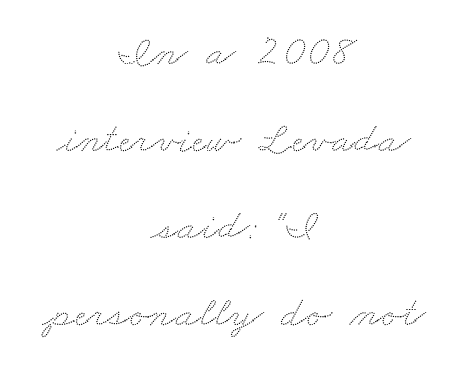
Horizontal alignment here is central, giving a formal, balanced look. Spacing verdict: proportional, widths tailored to each character. Lines of text with bare space underneath. The designer dialed line spacing up above the default.
